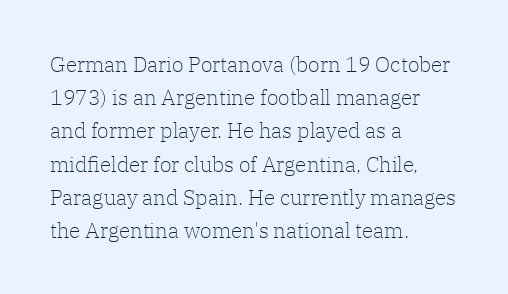
The face looks like a standard text weight, possibly lighter. Short and long lines alike share a common starting point at left. Vertically, the passage feels balanced, rows spaced as you'd expect. A bare baseline throughout the passage. Here the glyphs are tracked normally, forming tight word shapes.
